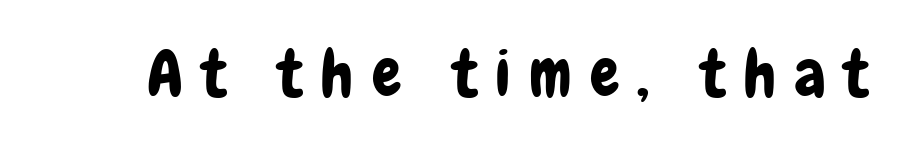
Every character sits straight up, as roman type does. The tracking jumps out immediately: characters are airy and widely separated. The passage shown is typed in a proportional face where columns would drift. Clear beneath every line of the passage. This sample uses a sans-serif face.
